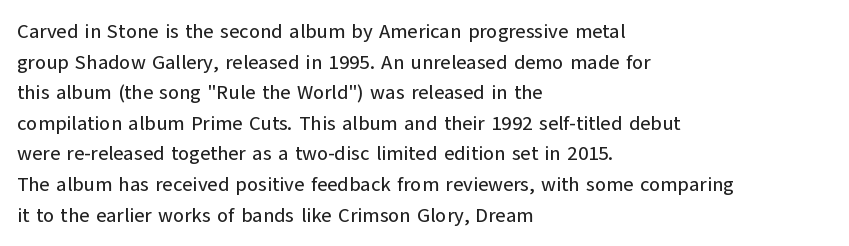
Posture: upright roman. Where is the straight margin? On the left. The passage shown stacks its lines at a standard gap. The passage shown is not underscored anywhere. The tracking reads as untouched default to a designer's eye.
